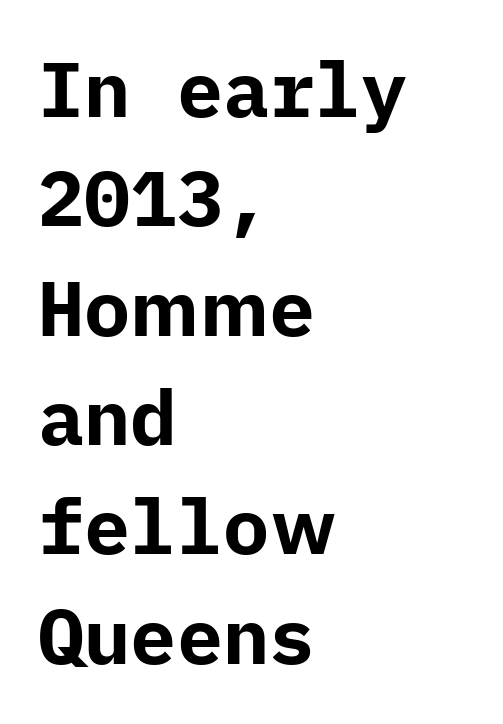
{"serif": "no", "italic": "no", "bold": "yes", "weight": "bold", "width": "normal", "stroke_contrast": "low", "x_height": "medium", "underline": "no", "align": "left", "line_spacing": "normal", "line_spacing_ratio": 1.42, "letter_spacing": "normal", "letter_spacing_em": 0.0, "glyph_px": 77}
